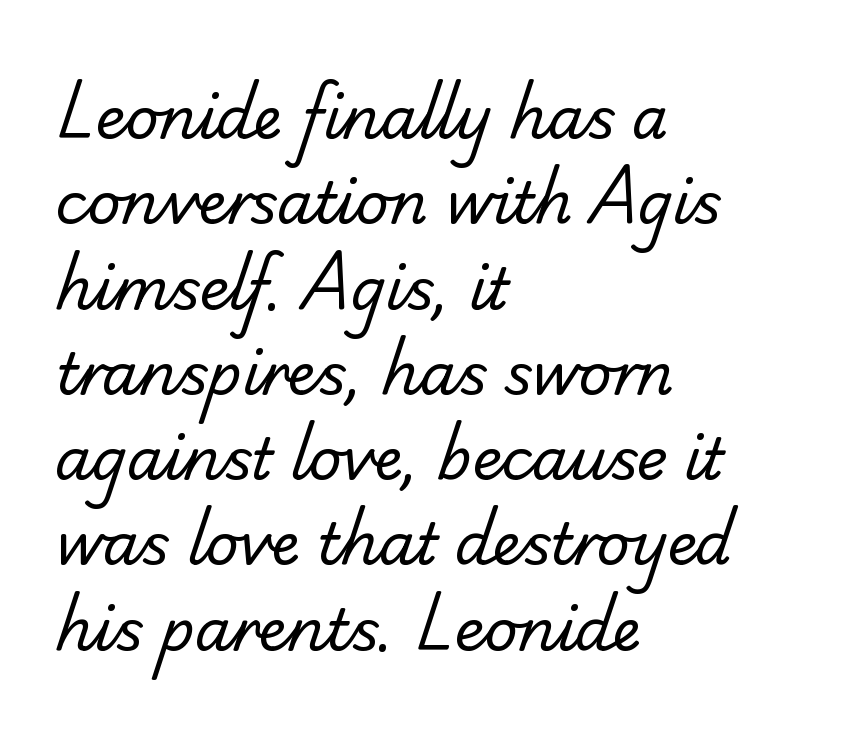
The image shows 58 px regular-weight sans-serif type; set left-aligned, normal line spacing (1.47x), normal letter spacing, not underlined; low stroke contrast and a small x-height.
